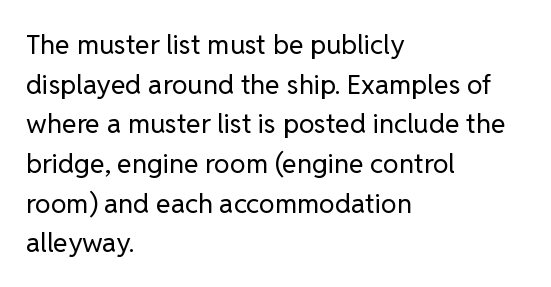
{"italic": "no", "bold": "no", "underline": "no", "align": "left", "line_spacing": "normal", "line_spacing_ratio": 1.47, "letter_spacing": "normal", "letter_spacing_em": 0.0, "glyph_px": 27}
